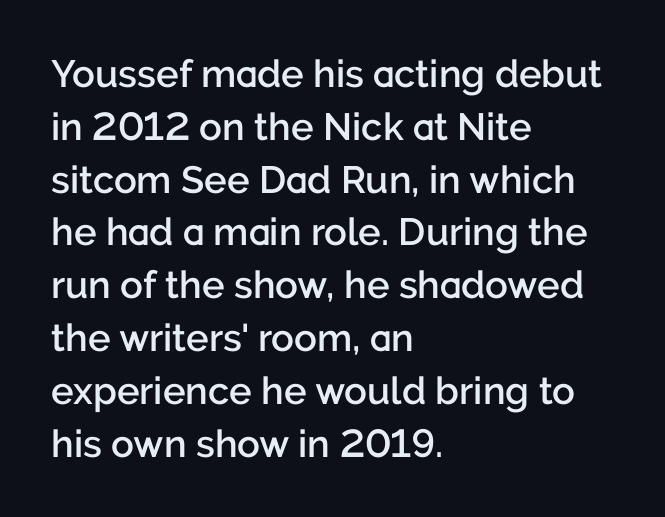
Q: Is the text bold? A: Semi-bold.
Q: Is the text italic (slanted)? A: No, it is upright.
Q: Is the typeface a serif or a sans-serif typeface? A: Sans-serif.
Q: Is the text underlined? A: No.
Q: How is the paragraph aligned? A: Left-aligned.
Q: Is the spacing between letters normal or unusually wide? A: Normal.
Q: Is the spacing between lines tight, normal or loose? A: Normal.
Q: Width (condensed, normal, or wide)? A: Normal.
Q: Stroke contrast? A: Low.
Q: x-height? A: Medium.
Q: Monospaced? A: No.
